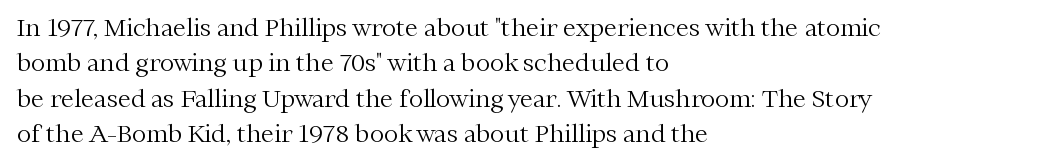
Tracking value appears to be zero — textbook default spacing. Posture: straight, roman, zero tilt. Leftover space on each line is placed entirely after the last word. This is not heavy type; no bold has been used.
